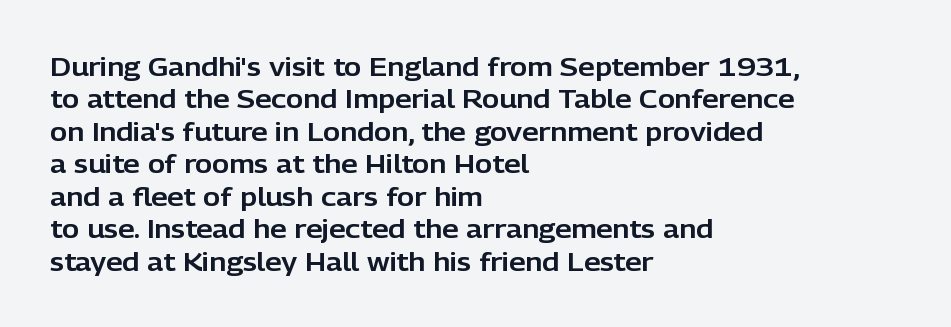
These lines sit exactly where default settings would place them. The letters stand upright; this is a roman face. Typeset ragged right — the left edge is the straight one. Just letters on the line, the space beneath them empty. Caption: standard tracking, unaltered.
